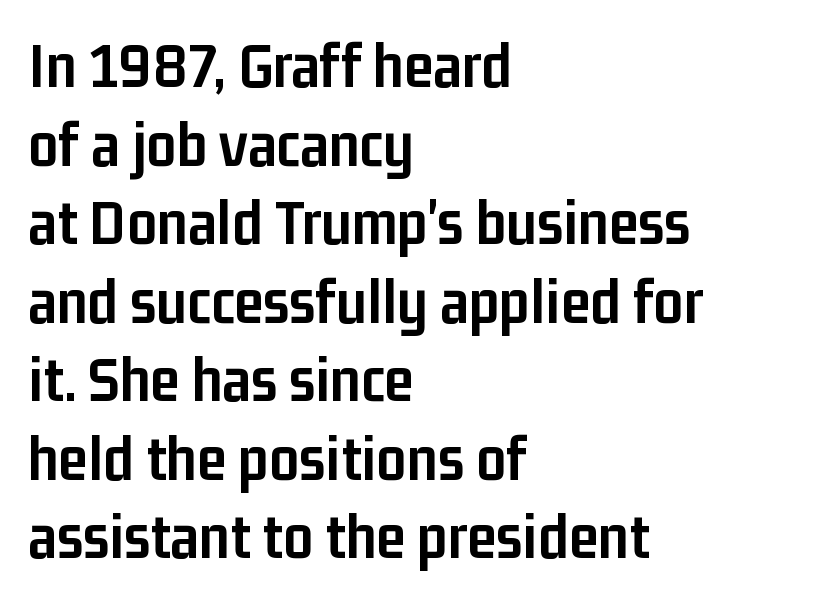
The image shows 66 px semibold, condensed sans-serif type, upright; set left-aligned, line spacing 1.19x, normal letter spacing, not underlined; low stroke contrast and a medium x-height.
